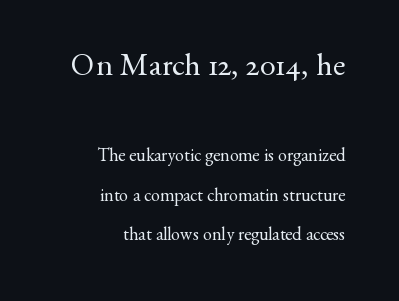
Q: Is the text bold? A: No.
Q: Is the text italic (slanted)? A: No, it is upright.
Q: Is the typeface a serif or a sans-serif typeface? A: Serif.
Q: Is the text underlined? A: No.
Q: How is the paragraph aligned? A: Right-aligned.
Q: Is the spacing between letters normal or unusually wide? A: Normal.
Q: Is the spacing between lines tight, normal or loose? A: Loose.
Q: Which block of text is set in a larger size, the first (top) or the second (bottom)? A: The first (top) one.
Q: Width (condensed, normal, or wide)? A: Normal.
Q: Stroke contrast? A: Medium.
Q: x-height? A: Small.
Q: Monospaced? A: No.
